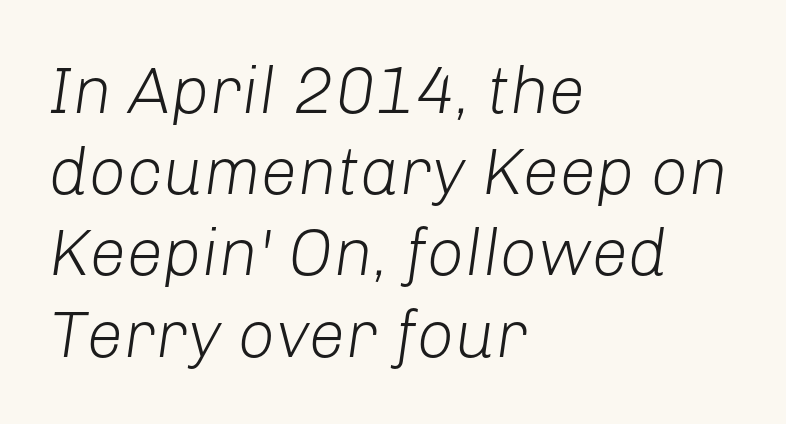
The image shows 66 px light type, italic (leaning right); set left-aligned, line spacing 1.23x, normal letter spacing, not underlined; low stroke contrast and a medium x-height.
